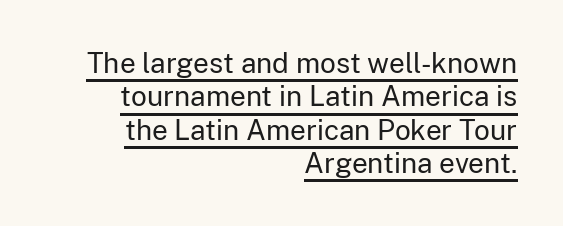
{"serif": "no", "italic": "no", "bold": "no", "weight": "regular", "width": "normal", "stroke_contrast": "low", "x_height": "medium", "monospaced": "no", "underline": "yes", "align": "right", "line_spacing_ratio": 1.19, "letter_spacing": "normal", "letter_spacing_em": 0.0, "glyph_px": 28}
